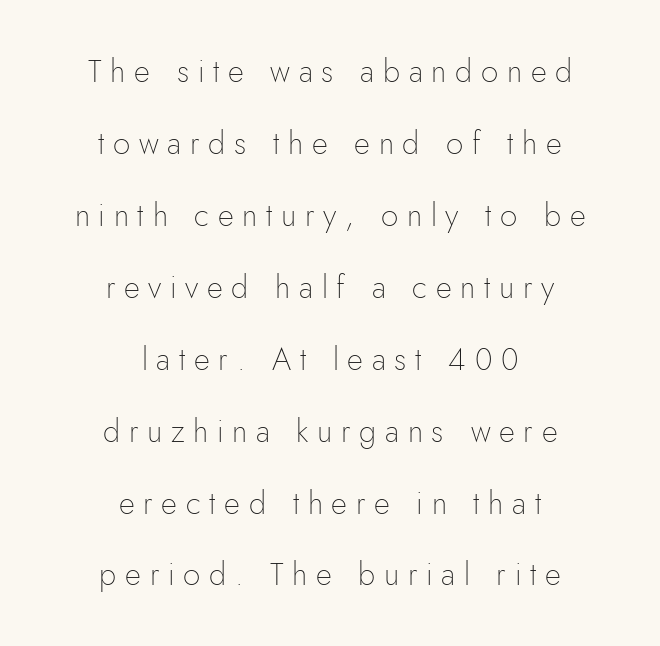
Vertical strokes here are truly vertical. Stroke thickness stays within the range of a standard reading face or lighter. Tracking value appears strongly positive — letters spread wide. Vertical spacing — loose.
